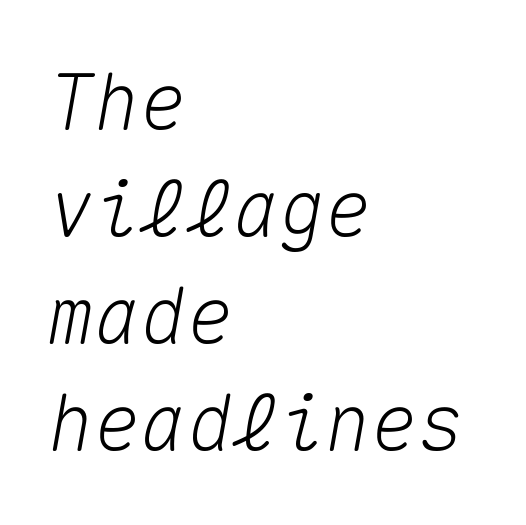
Whoever set this chose a conventional vertical rhythm. Underlining? Definitely not there. Here the designer chose a console-style face with uniform glyph widths. Layout note: lines flush left. Caption: standard tracking, unaltered. Quick note: italic.
